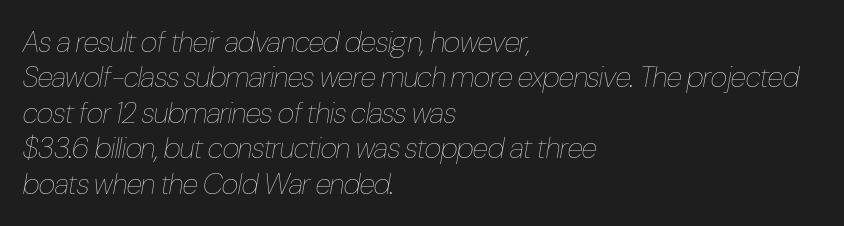
{"italic": "yes", "lean": "right", "slant_degrees": 10, "bold": "no", "weight": "thin", "width": "condensed", "stroke_contrast": "low", "x_height": "medium", "monospaced": "no", "underline": "no", "align": "left", "line_spacing_ratio": 1.22, "letter_spacing": "normal", "letter_spacing_em": 0.0, "glyph_px": 29}
